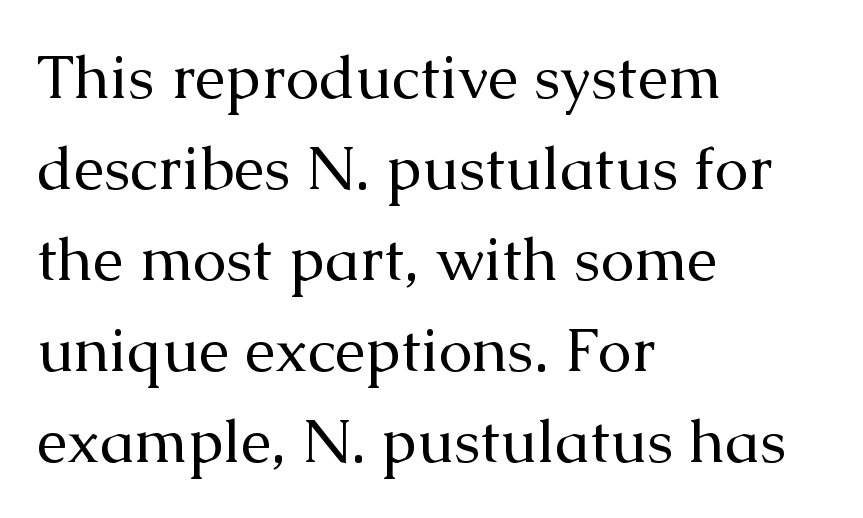
Every row of glyphs begins at an identical x-position on the left. These lines are composed in type with serifs. Letters have the restrained weight of plain body copy at most. Ascenders rise straight up at ninety degrees. Letters rest on an invisible, unmarked baseline.
